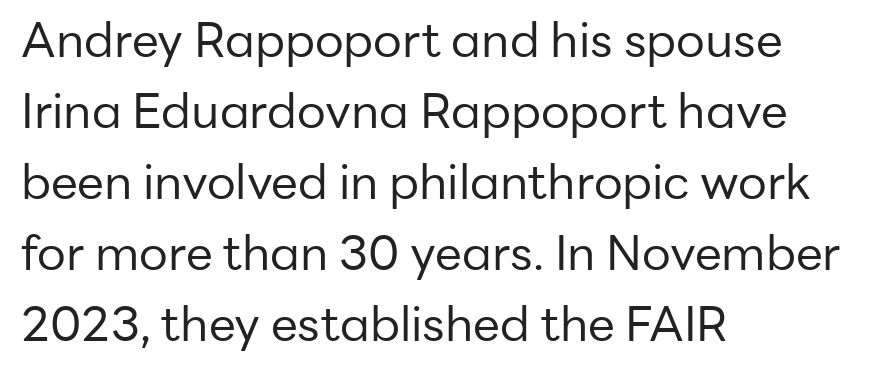
The characters are drawn with everyday or finer stroke widths. Horizontal bands of white between lines are of average thickness. The lettering stays uniformly vertical, giving the passage a roman look. A typesetter would call this proportional, since set widths differ per character. Check under the words: just untouched page.
